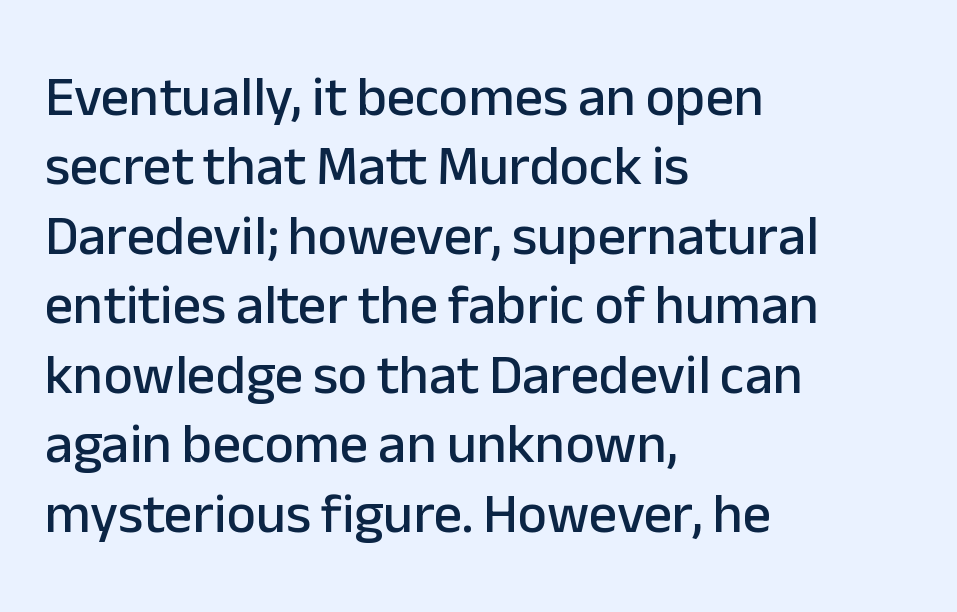
The image shows 56 px sans-serif type, upright; set left-aligned, line spacing 1.24x, normal letter spacing, not underlined; low stroke contrast and a medium x-height.
